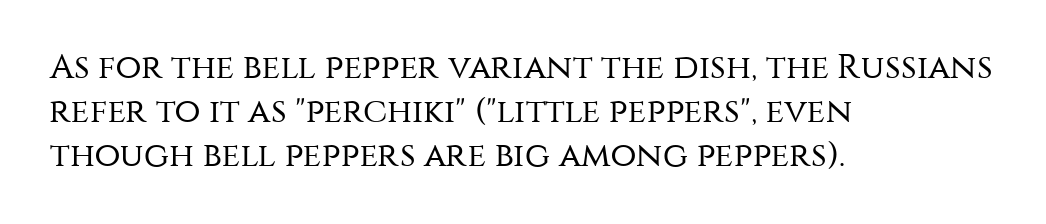
Students, note that the glyphs here touch the page at normal intervals. Where is the straight margin? On the left. Only glyphs here, with clear space below each row. The axis of the letterforms is exactly vertical. Weight: in the light-to-regular range. Is this a sans? Yes — the strokes have no serifs.
